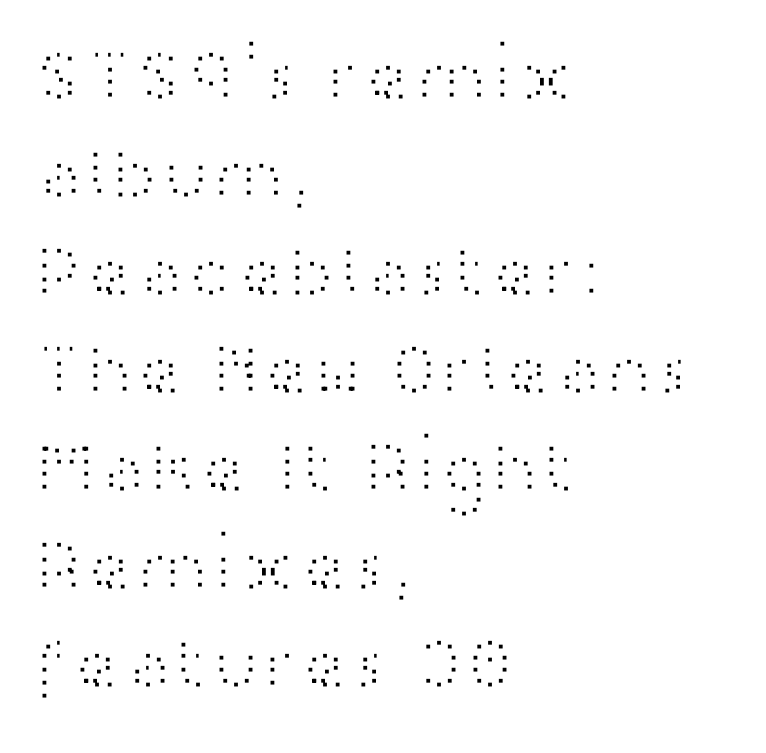
The image shows 76 px light, wide sans-serif type, upright; set left-aligned, normal line spacing (1.29x), normal letter spacing, not underlined; high stroke contrast and a medium x-height.
